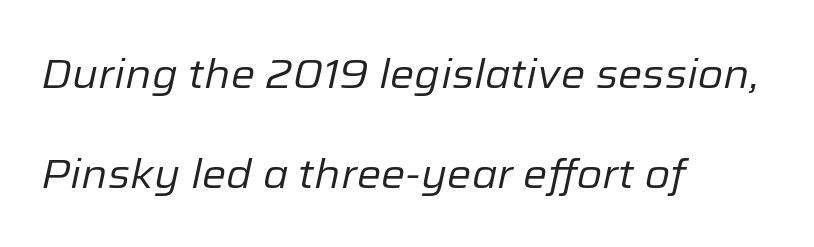
{"italic": "yes", "lean": "right", "slant_degrees": 12, "bold": "no", "weight": "regular", "width": "normal", "stroke_contrast": "low", "x_height": "medium", "monospaced": "no", "underline": "no", "align": "left", "line_spacing": "loose", "line_spacing_ratio": 2.43, "letter_spacing": "normal", "letter_spacing_em": 0.0, "glyph_px": 41}
